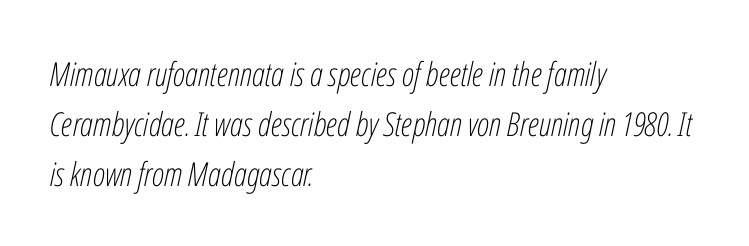
The image shows 33 px light, condensed type, italic (leaning right); set left-aligned, normal line spacing (1.51x), normal letter spacing, not underlined; low stroke contrast and a medium x-height.
